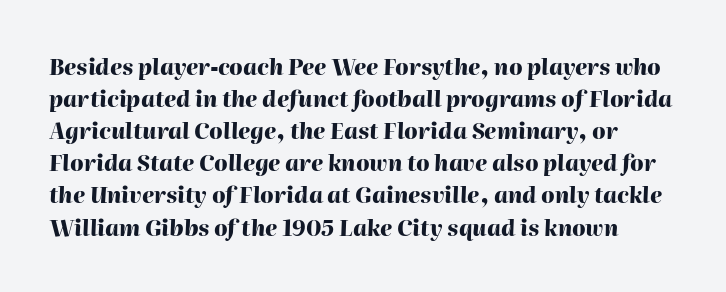
{"italic": "yes", "lean": "right", "slant_degrees": 2, "bold": "yes", "underline": "no", "line_spacing": "normal", "line_spacing_ratio": 1.46, "letter_spacing": "normal", "letter_spacing_em": 0.0, "glyph_px": 22}
